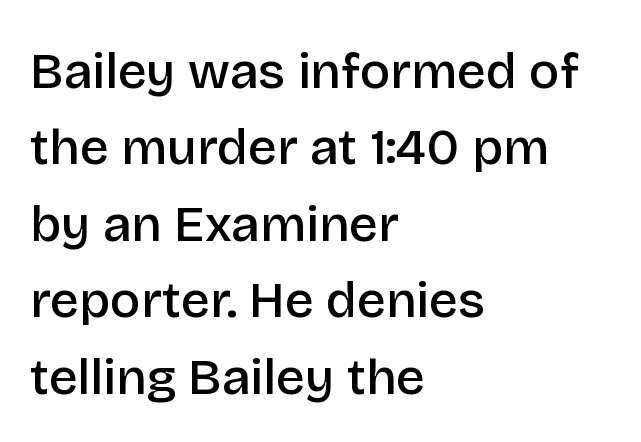
As a designer I'd log this as weight 600, semibold. Each letter's strokes conclude bluntly, with no projecting serifs. A student would call this left alignment; a typographer would say flush left, rag right. Think of a printed novel: that variable character pitch is what you see here. This sample keeps an unexceptional amount of space between lines. The lettering holds an erect, upright posture throughout.
